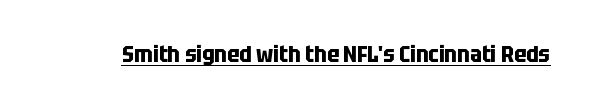
{"italic": "no", "bold": "yes", "underline": "yes", "letter_spacing": "normal", "letter_spacing_em": 0.0, "glyph_px": 23}
